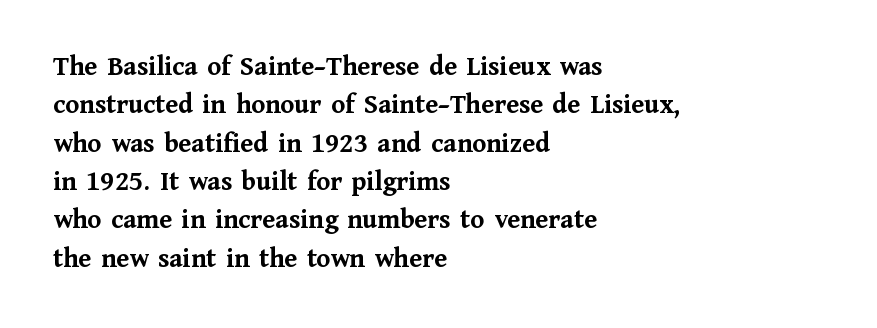
The image shows 28 px semibold serif type, upright; set left-aligned, normal line spacing (1.37x), normal letter spacing, not underlined; medium stroke contrast and a medium x-height.
